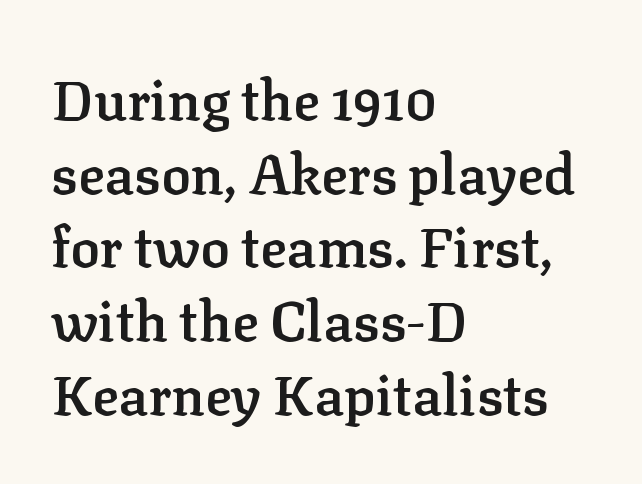
Q: Is the text bold? A: Semi-bold.
Q: Is the text italic (slanted)? A: No, it is upright.
Q: Is the typeface a serif or a sans-serif typeface? A: Serif.
Q: Is the text underlined? A: No.
Q: How is the paragraph aligned? A: Left-aligned.
Q: Is the spacing between letters normal or unusually wide? A: Normal.
Q: Is the spacing between lines tight, normal or loose? A: Normal.
Q: Width (condensed, normal, or wide)? A: Normal.
Q: Stroke contrast? A: Low.
Q: x-height? A: Medium.
Q: Monospaced? A: No.
